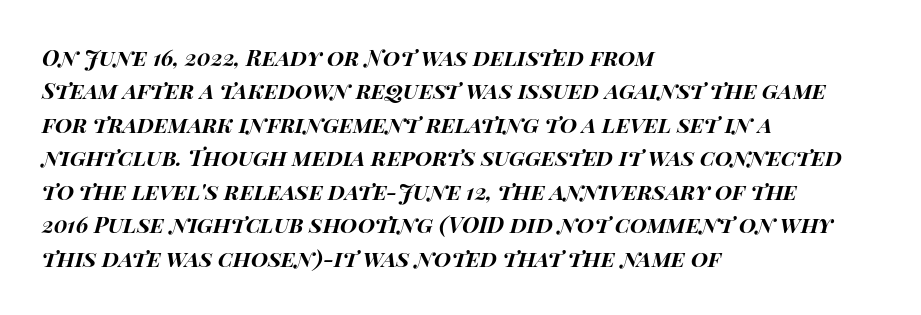
The image shows 22 px bold type, italic (leaning right); set left-aligned, normal line spacing (1.52x), normal letter spacing, not underlined.
